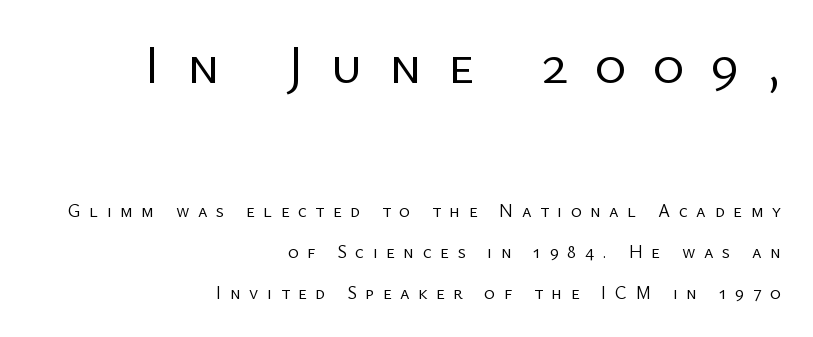
The image shows 55 px regular-weight sans-serif type, upright; set right-aligned, loose line spacing (2.26x), unusually wide letter spacing (+0.48 em), not underlined; the first (top) block is 3.06x larger; low stroke contrast and a medium x-height.
